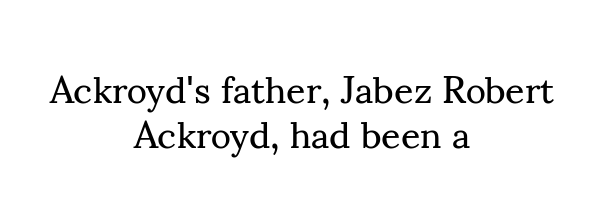
{"serif": "yes", "italic": "no", "bold": "no", "weight": "regular", "width": "normal", "stroke_contrast": "medium", "x_height": "small", "monospaced": "no", "underline": "no", "align": "center", "line_spacing_ratio": 1.19, "letter_spacing": "normal", "letter_spacing_em": 0.0, "glyph_px": 38}
